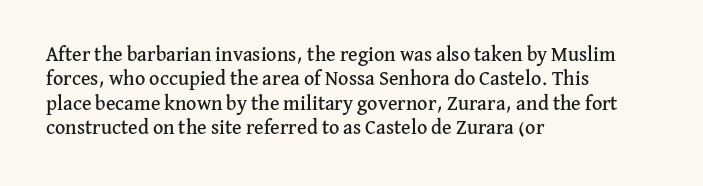
Look at the tracking — it's just the regular setting, nothing added. Horizontal alignment here is leftward, the default for most running prose. Clear beneath every line of the passage. Unlike italic type, these characters show no tilt at all.
